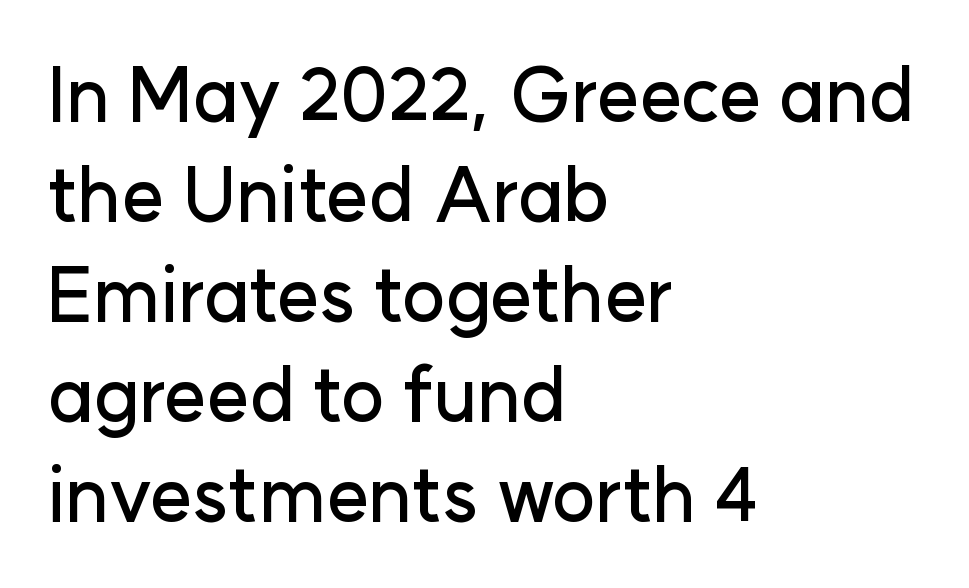
{"serif": "no", "italic": "no", "width": "normal", "stroke_contrast": "low", "x_height": "medium", "monospaced": "no", "underline": "no", "align": "left", "line_spacing": "normal", "line_spacing_ratio": 1.35, "letter_spacing": "normal", "letter_spacing_em": 0.0, "glyph_px": 74}
